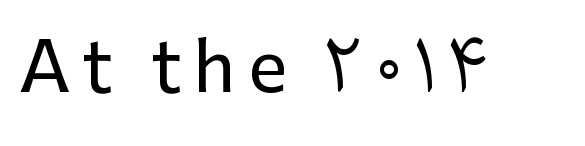
{"serif": "no", "italic": "no", "width": "normal", "stroke_contrast": "low", "x_height": "medium", "monospaced": "no", "underline": "no", "glyph_px": 70}
